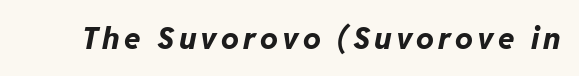
The image shows 30 px bold type, italic (leaning right); set not underlined; low stroke contrast and a medium x-height.
